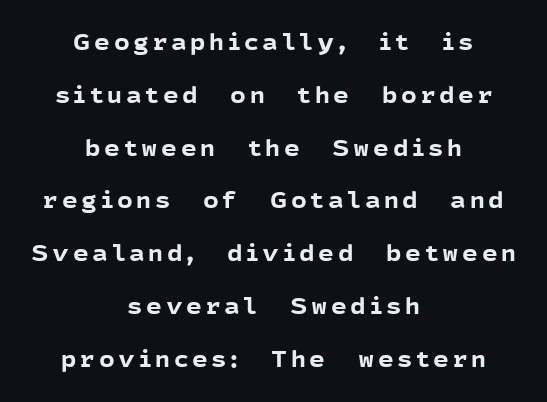
The image shows 22 px bold type, upright; set centered, loose line spacing (2.4x), not underlined.
